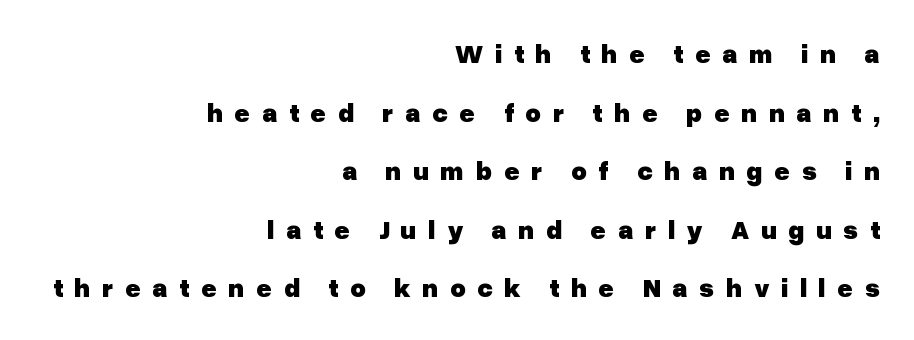
The image shows 27 px bold type, upright; set right-aligned, loose line spacing (2.17x), unusually wide letter spacing (+0.42 em), not underlined.
